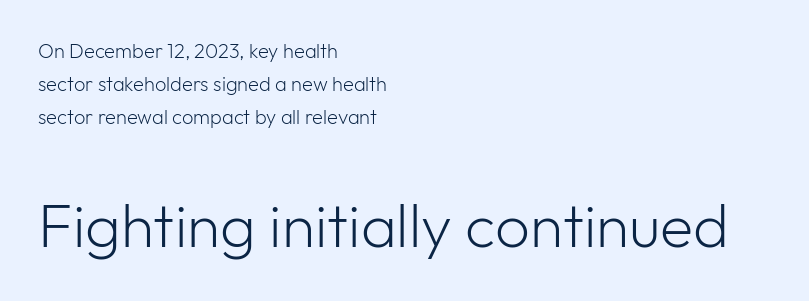
The image shows 61 px light sans-serif type, upright; set left-aligned, normal line spacing (1.65x), normal letter spacing, not underlined; the second (bottom) block is 3.05x larger; low stroke contrast and a medium x-height.
